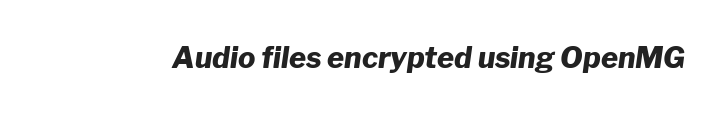
The image shows 29 px heavy type, italic (leaning right); set normal letter spacing, not underlined; low stroke contrast and a medium x-height.
